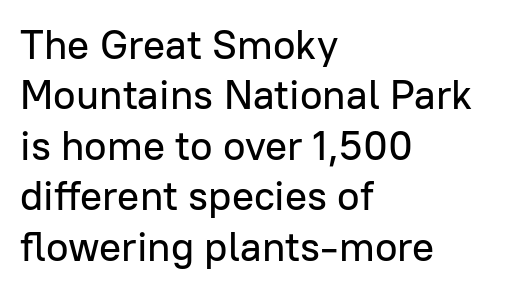
Q: Is the text italic (slanted)? A: No, it is upright.
Q: Is the typeface a serif or a sans-serif typeface? A: Sans-serif.
Q: Is the text underlined? A: No.
Q: How is the paragraph aligned? A: Left-aligned.
Q: Is the spacing between letters normal or unusually wide? A: Normal.
Q: Width (condensed, normal, or wide)? A: Normal.
Q: Stroke contrast? A: Low.
Q: x-height? A: Medium.
Q: Monospaced? A: No.
